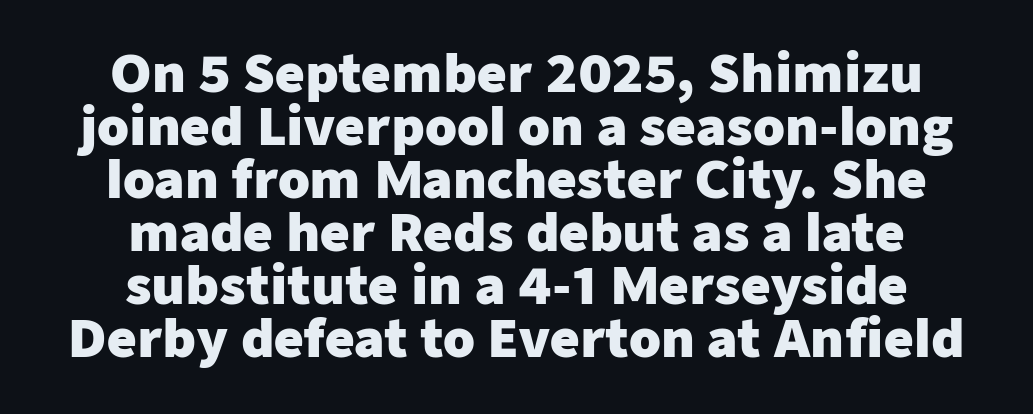
The image shows 51 px heavy sans-serif type, upright; set centered, tight line spacing (1.04x), normal letter spacing, not underlined; low stroke contrast and a medium x-height.
